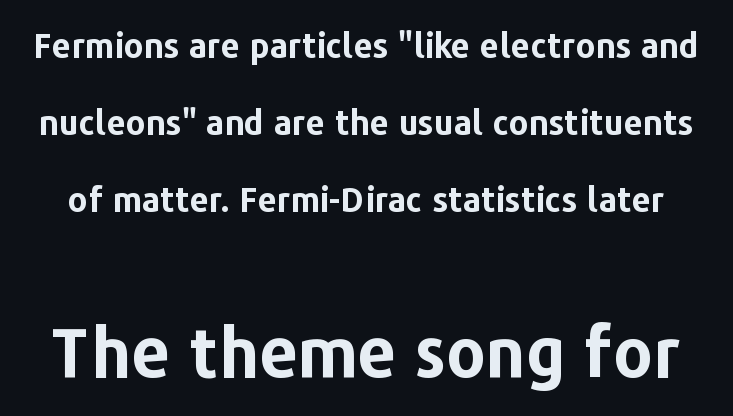
These lines keep a tight, regular rhythm from letter to letter. These lines are rendered in a variable-pitch font. Any mark beneath the type? The region is blank. A full-strength bold gives these letters their thick strokes. Italic: no, the glyphs are upright roman.
